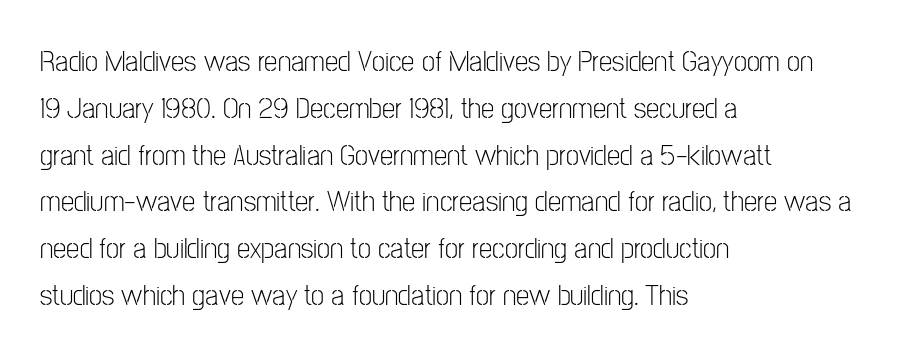
This rendering employs a face without finishing strokes, i.e., a sans-serif. The characters are drawn with everyday or finer stroke widths. One-word summary of the alignment: left. This sample keeps an unexceptional amount of space between lines. Lines of text with bare space underneath. Does the lettering tilt? It doesn't — this is upright.
